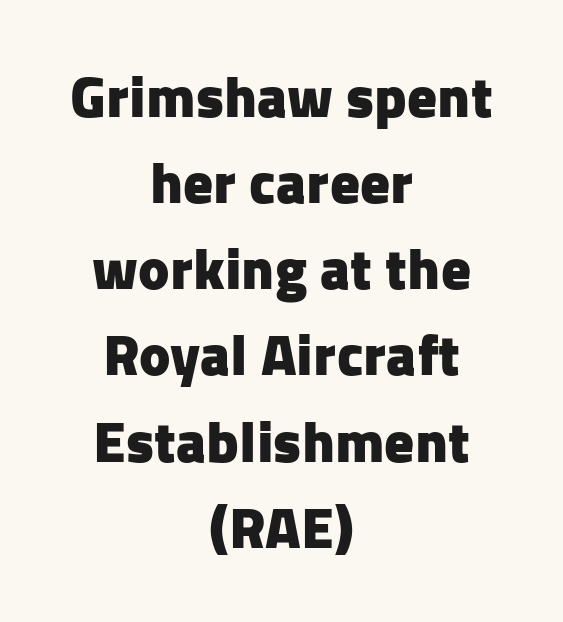
Q: Is the text bold? A: Yes.
Q: Is the text italic (slanted)? A: No, it is upright.
Q: Is the typeface a serif or a sans-serif typeface? A: Sans-serif.
Q: Is the text underlined? A: No.
Q: How is the paragraph aligned? A: Centered.
Q: Is the spacing between letters normal or unusually wide? A: Normal.
Q: Is the spacing between lines tight, normal or loose? A: Normal.
Q: Width (condensed, normal, or wide)? A: Normal.
Q: Stroke contrast? A: Low.
Q: x-height? A: Medium.
Q: Monospaced? A: No.
